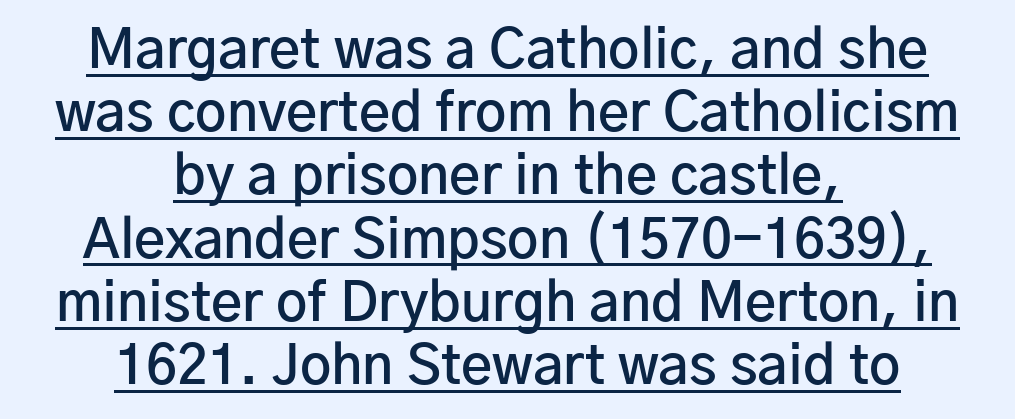
The image shows 54 px semibold sans-serif type, upright; set centered, line spacing 1.17x, normal letter spacing, underlined; low stroke contrast and a medium x-height.
